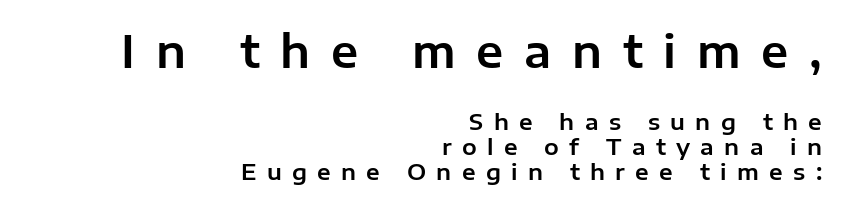
The specimen reads as upright at a glance. The rendering anchors every line to the right-hand side. This is sans-serif lettering, the kind often seen on screens and signage. Decoration check: the copy has no underline.
